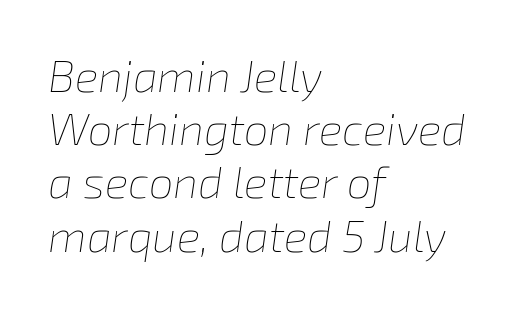
On a weight scale, this lands at 450 or below. Quick note: italic. Varying glyph widths throughout — classic text-font behaviour. You could call the tracking neutral — neither tight nor loose. The rendering anchors every line to the left-hand side.
